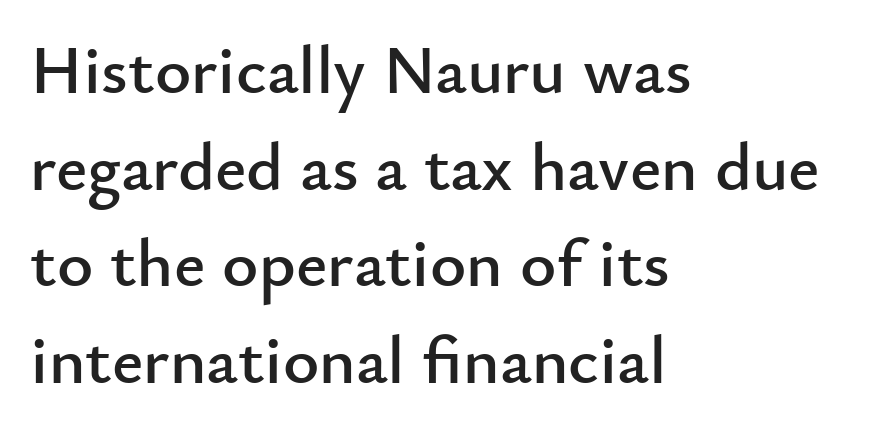
The image shows 69 px sans-serif type, upright; set left-aligned, normal line spacing (1.4x), normal letter spacing, not underlined; low stroke contrast and a small x-height.
